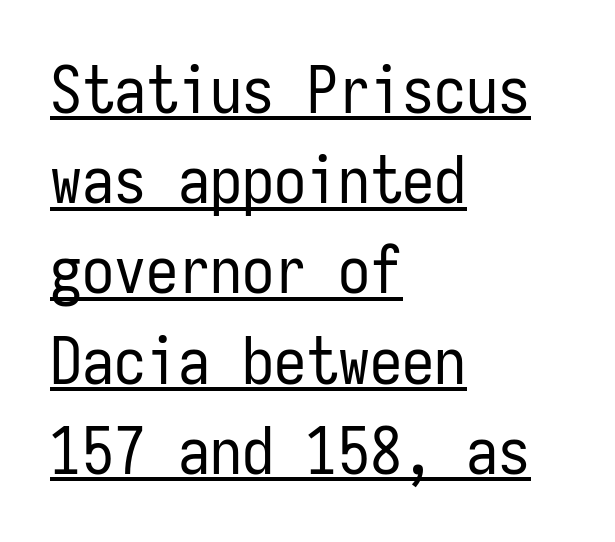
Here the glyphs are tracked normally, forming tight word shapes. Every word sits above its own underline. Compared with typical paragraphs, the rows here are spaced about the same. Observe the absence of serifs on each vertical stroke in this sample. Visually the block forms a straight wall on the left and a jagged coastline on the right. A typesetter would call this monospace, since all characters share one set width.
